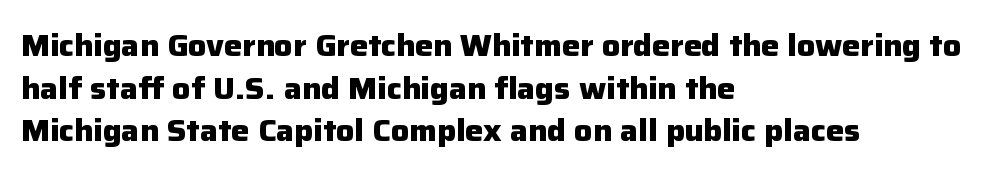
The image shows 30 px heavy sans-serif type, upright; set left-aligned, normal line spacing (1.42x), normal letter spacing, not underlined; low stroke contrast and a medium x-height.
